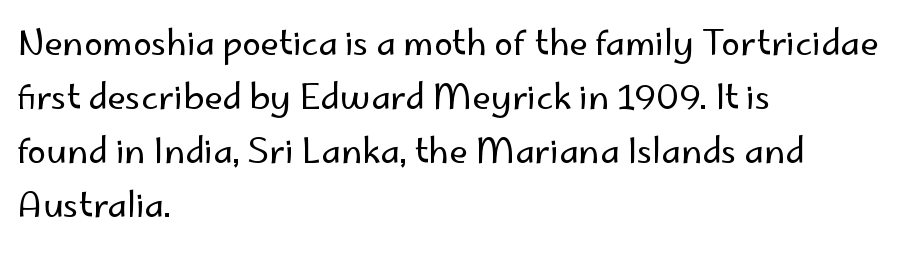
{"serif": "no", "italic": "no", "bold": "no", "weight": "regular", "width": "normal", "stroke_contrast": "low", "x_height": "small", "monospaced": "no", "underline": "no", "align": "left", "line_spacing": "normal", "line_spacing_ratio": 1.59, "letter_spacing": "normal", "letter_spacing_em": 0.0, "glyph_px": 34}
